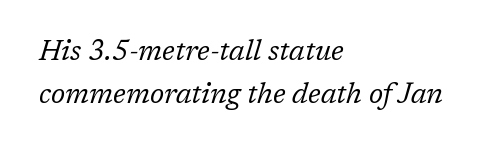
Q: Is the text bold? A: No.
Q: Is the text italic (slanted)? A: Yes, it leans right by about 17 degrees.
Q: Is the typeface a serif or a sans-serif typeface? A: Serif.
Q: Is the text underlined? A: No.
Q: How is the paragraph aligned? A: Left-aligned.
Q: Is the spacing between letters normal or unusually wide? A: Normal.
Q: Is the spacing between lines tight, normal or loose? A: Normal.
Q: Width (condensed, normal, or wide)? A: Normal.
Q: Stroke contrast? A: Low.
Q: x-height? A: Medium.
Q: Monospaced? A: No.
